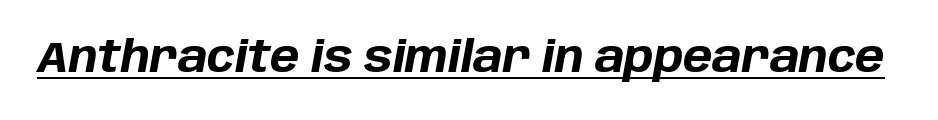
Q: Is the text bold? A: Yes.
Q: Is the text italic (slanted)? A: Yes, it leans right by about 10 degrees.
Q: Is the text underlined? A: Yes.
Q: Is the spacing between letters normal or unusually wide? A: Normal.
Q: Width (condensed, normal, or wide)? A: Normal.
Q: Stroke contrast? A: Low.
Q: x-height? A: Large.
Q: Monospaced? A: No.
